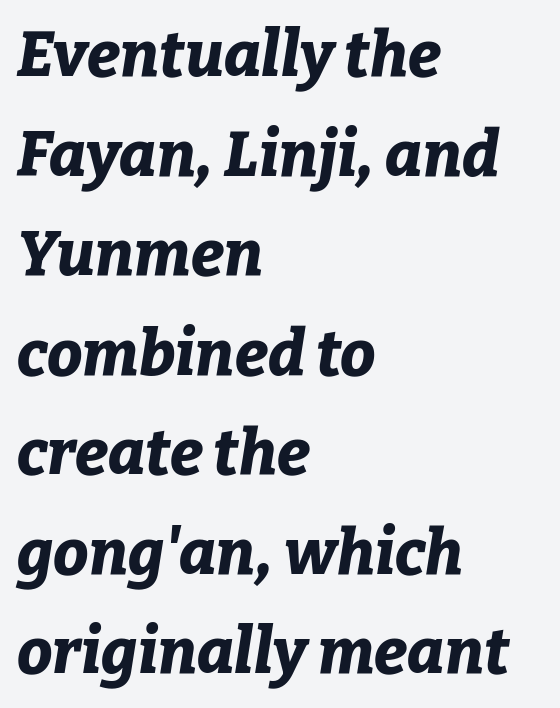
Glyph-to-glyph distance matches everyday printed text. The foot of each line stays bare and open. The glyphs have the mass of a bold cut. The specimen reads as italic at a glance. Layout note: lines flush left.
